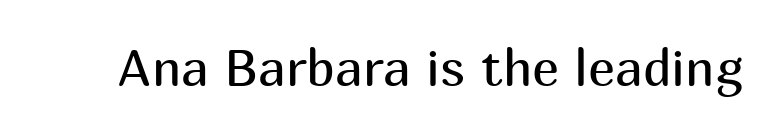
The image shows 51 px regular-weight sans-serif type, upright; set normal letter spacing, not underlined; medium stroke contrast and a medium x-height.
